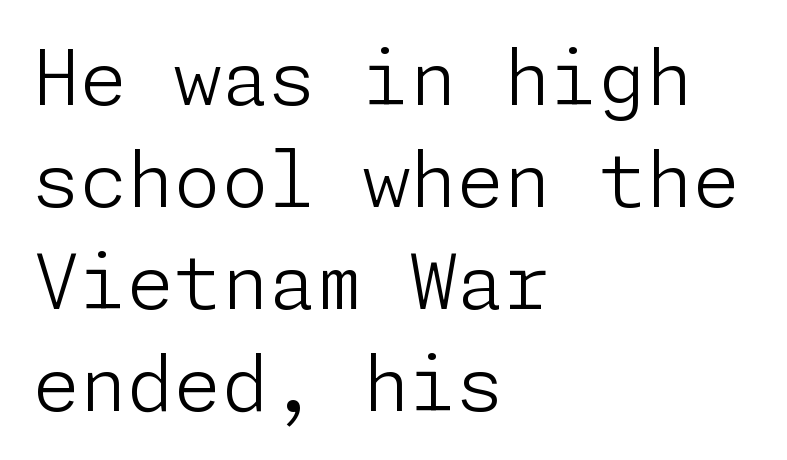
Q: Is the text bold? A: No.
Q: Is the text italic (slanted)? A: No, it is upright.
Q: Is the typeface a serif or a sans-serif typeface? A: Sans-serif.
Q: Is the text underlined? A: No.
Q: How is the paragraph aligned? A: Left-aligned.
Q: Is the spacing between letters normal or unusually wide? A: Normal.
Q: Is the spacing between lines tight, normal or loose? A: Normal.
Q: Width (condensed, normal, or wide)? A: Normal.
Q: Stroke contrast? A: Low.
Q: x-height? A: Medium.
